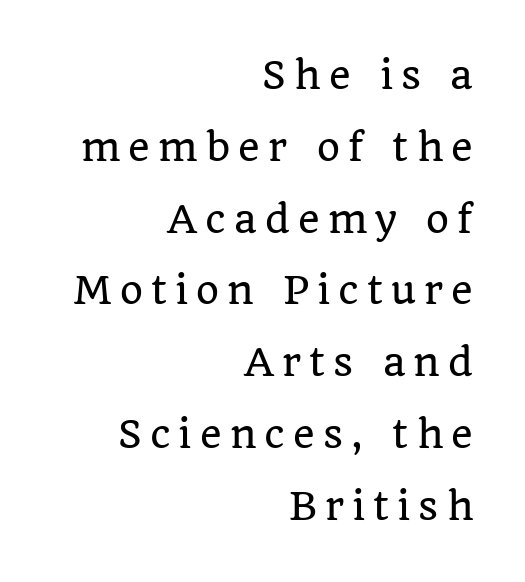
Q: Is the text italic (slanted)? A: No, it is upright.
Q: Is the typeface a serif or a sans-serif typeface? A: Serif.
Q: Is the text underlined? A: No.
Q: How is the paragraph aligned? A: Right-aligned.
Q: Is the spacing between letters normal or unusually wide? A: Unusually wide.
Q: Is the spacing between lines tight, normal or loose? A: Loose.
Q: Width (condensed, normal, or wide)? A: Normal.
Q: Stroke contrast? A: Low.
Q: x-height? A: Large.
Q: Monospaced? A: No.
